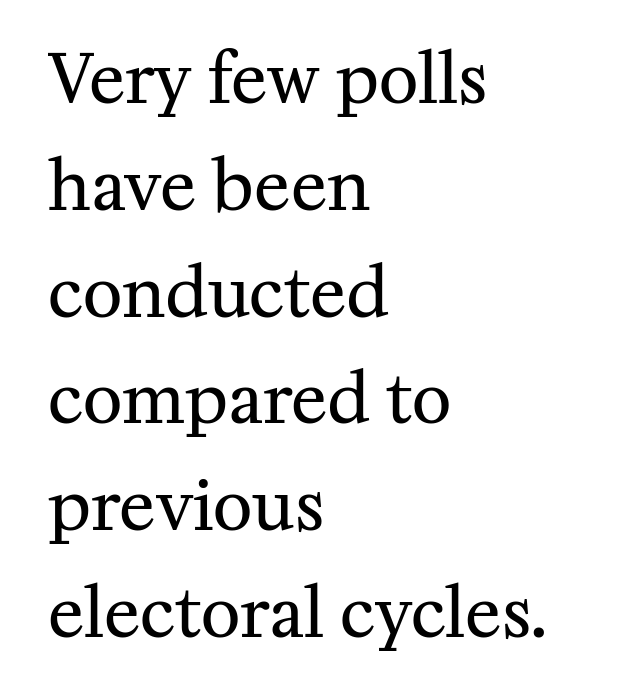
Horizontal alignment here is leftward, the default for most running prose. Nothing heavy about these letters — not bold at all. Check where the strokes stop: tiny serifs finish them off. This block has exactly the height ordinary leading produces. Quick note: not italic, upright.
